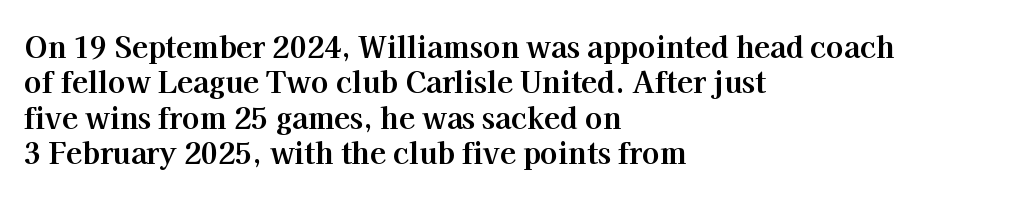
{"serif": "yes", "italic": "no", "bold": "yes", "weight": "bold", "width": "normal", "stroke_contrast": "high", "x_height": "medium", "monospaced": "no", "underline": "no", "align": "left", "line_spacing_ratio": 1.22, "letter_spacing": "normal", "letter_spacing_em": 0.0, "glyph_px": 29}
